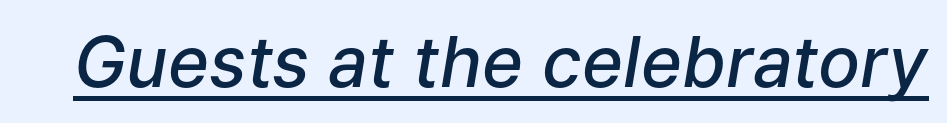
{"italic": "yes", "lean": "right", "slant_degrees": 9, "bold": "semi", "weight": "semibold", "width": "normal", "stroke_contrast": "low", "x_height": "medium", "monospaced": "no", "underline": "yes", "letter_spacing": "normal", "letter_spacing_em": 0.0, "glyph_px": 70}
